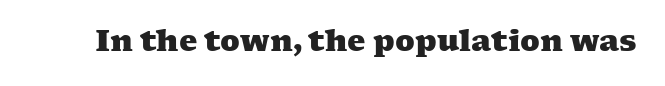
Q: Is the text bold? A: Yes.
Q: Is the typeface a serif or a sans-serif typeface? A: Serif.
Q: Is the text underlined? A: No.
Q: Is the spacing between letters normal or unusually wide? A: Normal.
Q: Width (condensed, normal, or wide)? A: Wide.
Q: Stroke contrast? A: Medium.
Q: x-height? A: Medium.
Q: Monospaced? A: No.
